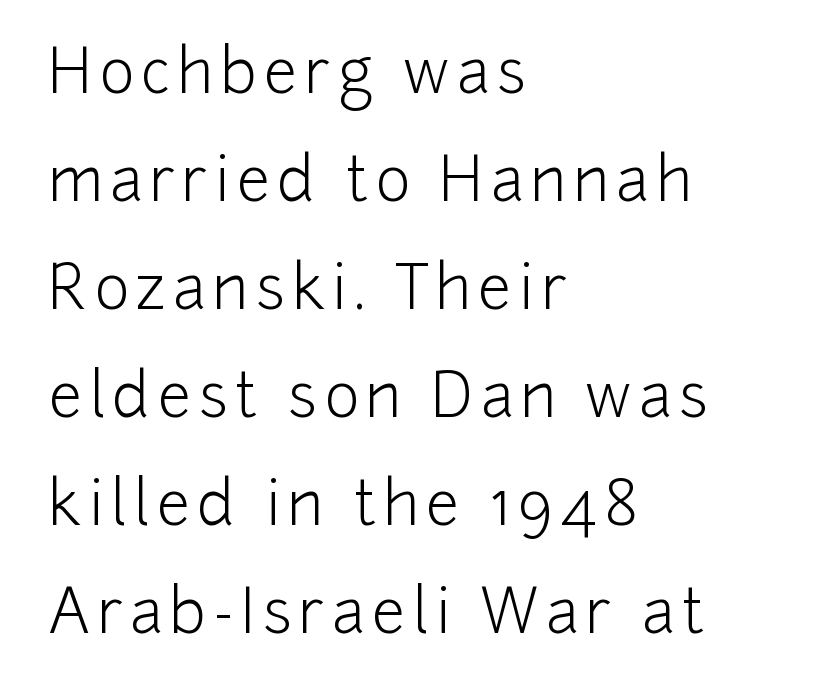
{"serif": "no", "italic": "no", "bold": "no", "weight": "light", "width": "normal", "stroke_contrast": "low", "x_height": "medium", "monospaced": "no", "underline": "no", "align": "left", "line_spacing_ratio": 1.8, "glyph_px": 60}
